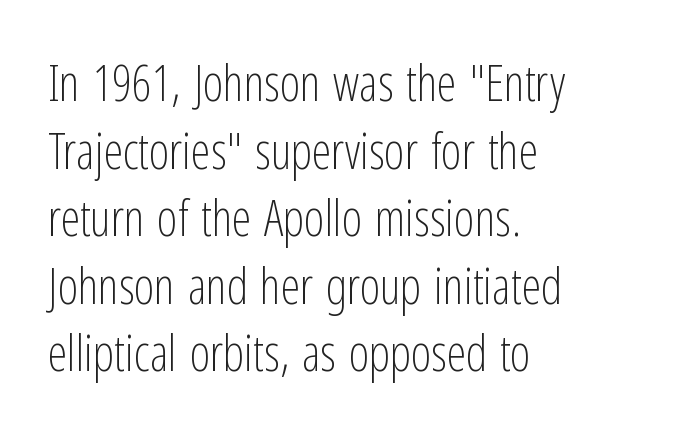
{"serif": "no", "italic": "no", "bold": "no", "weight": "light", "width": "condensed", "stroke_contrast": "low", "x_height": "medium", "monospaced": "no", "underline": "no", "align": "left", "line_spacing": "normal", "line_spacing_ratio": 1.38, "letter_spacing": "normal", "letter_spacing_em": 0.0, "glyph_px": 49}
